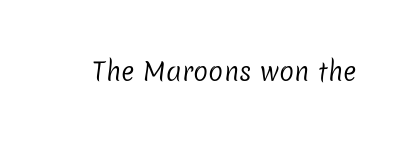
Q: Is the text bold? A: No.
Q: Is the text underlined? A: No.
Q: Is the spacing between letters normal or unusually wide? A: Normal.
